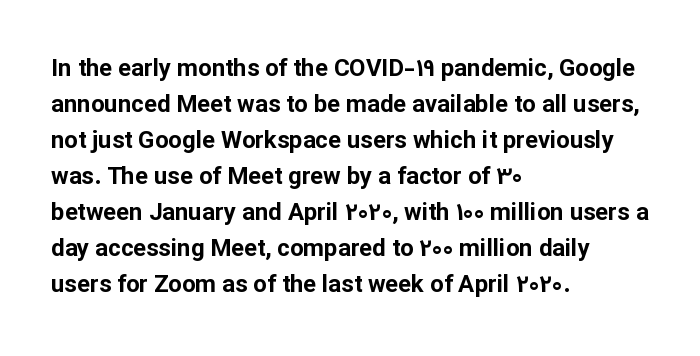
Q: Is the text bold? A: Yes.
Q: Is the text italic (slanted)? A: No, it is upright.
Q: Is the text underlined? A: No.
Q: How is the paragraph aligned? A: Left-aligned.
Q: Is the spacing between letters normal or unusually wide? A: Normal.
Q: Is the spacing between lines tight, normal or loose? A: Normal.
